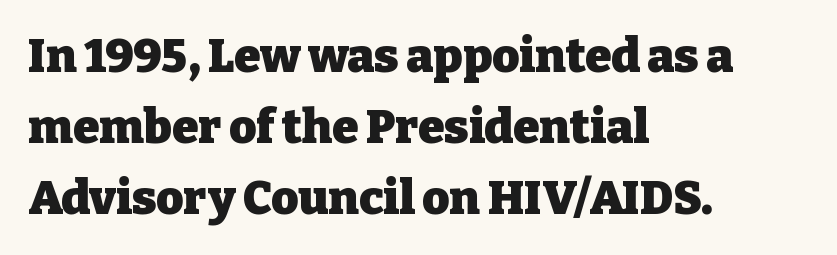
{"serif": "yes", "italic": "no", "bold": "yes", "weight": "heavy", "width": "normal", "stroke_contrast": "low", "x_height": "medium", "monospaced": "no", "underline": "no", "align": "left", "line_spacing": "normal", "line_spacing_ratio": 1.51, "letter_spacing": "normal", "letter_spacing_em": 0.0, "glyph_px": 47}
